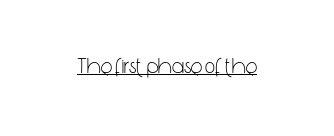
Q: Is the text bold? A: No.
Q: Is the text italic (slanted)? A: No, it is upright.
Q: Is the text underlined? A: Yes.
Q: Is the spacing between letters normal or unusually wide? A: Normal.
